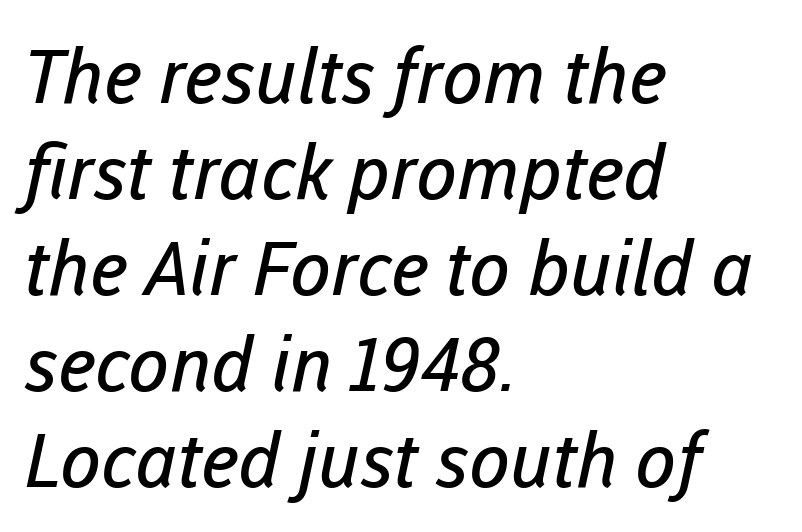
Varying glyph widths throughout — classic text-font behaviour. The typeface has the unassuming heft of standard copy or less. The rendering uses a moderate line-height, typical for paragraphs. Clear beneath every line of the passage.
